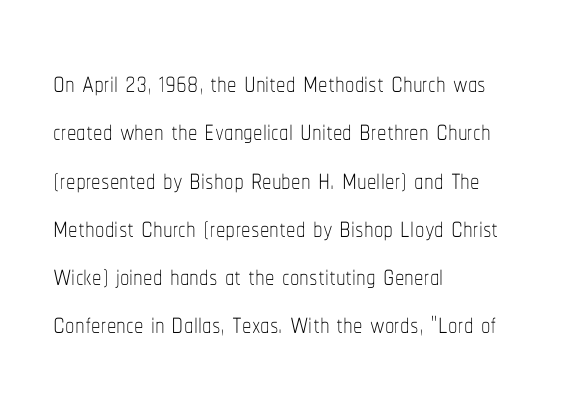
{"italic": "no", "bold": "no", "weight": "thin", "width": "condensed", "stroke_contrast": "low", "x_height": "medium", "monospaced": "no", "underline": "no", "align": "left", "line_spacing": "normal", "line_spacing_ratio": 1.27, "letter_spacing": "normal", "letter_spacing_em": 0.0, "glyph_px": 38}
